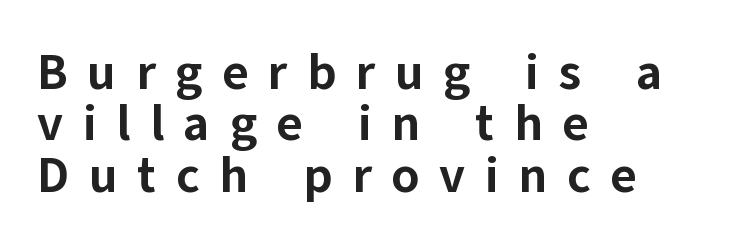
{"serif": "no", "italic": "no", "bold": "yes", "weight": "bold", "width": "normal", "stroke_contrast": "low", "x_height": "medium", "monospaced": "no", "underline": "no", "align": "left", "line_spacing": "tight", "line_spacing_ratio": 1.03, "letter_spacing": "wide", "letter_spacing_em": 0.39, "glyph_px": 50}
